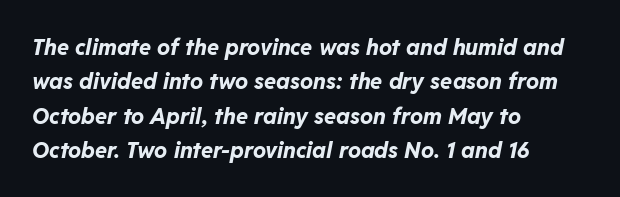
Q: Is the text bold? A: Yes.
Q: Is the text italic (slanted)? A: Yes, it leans right by about 11 degrees.
Q: Is the text underlined? A: No.
Q: How is the paragraph aligned? A: Left-aligned.
Q: Is the spacing between letters normal or unusually wide? A: Normal.
Q: Is the spacing between lines tight, normal or loose? A: Normal.
